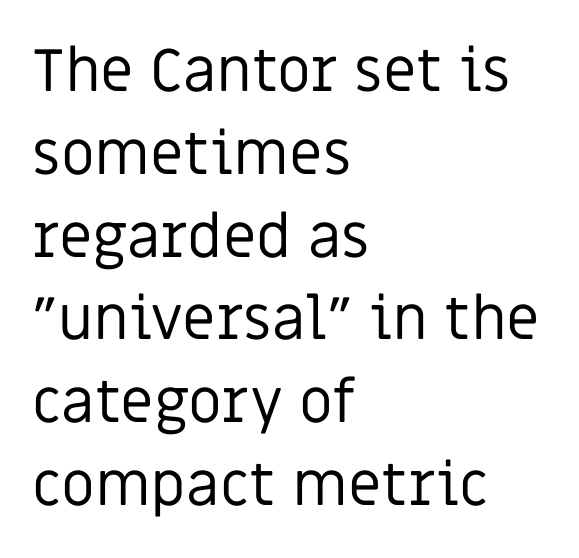
{"serif": "no", "italic": "no", "bold": "no", "weight": "regular", "width": "normal", "stroke_contrast": "low", "x_height": "large", "monospaced": "no", "underline": "no", "align": "left", "line_spacing": "normal", "line_spacing_ratio": 1.38, "letter_spacing": "normal", "letter_spacing_em": 0.0, "glyph_px": 60}
